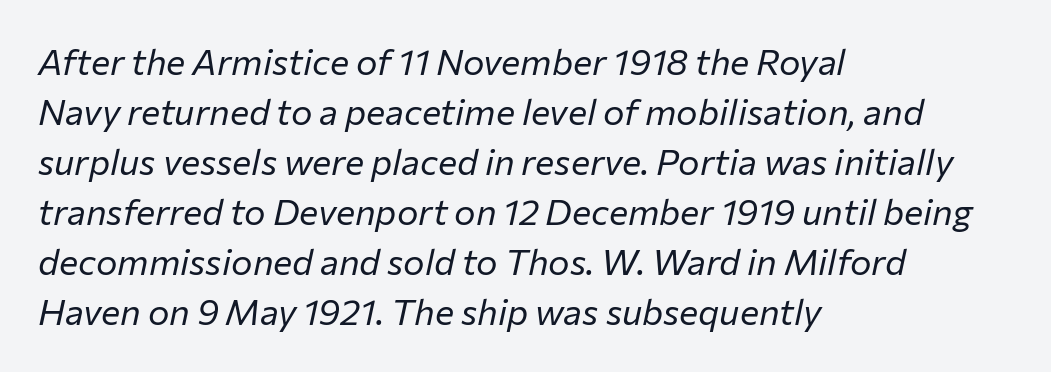
Short and long lines alike share a common starting point at left. Honestly, there is no underline to notice here at all. Varying glyph widths throughout — classic text-font behaviour. The text carries the slant typical of an italic or oblique font.
